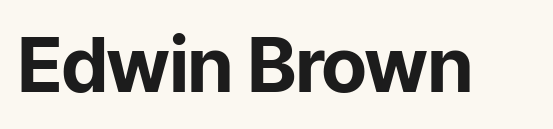
Q: Is the text bold? A: Yes.
Q: Is the text italic (slanted)? A: No, it is upright.
Q: Is the typeface a serif or a sans-serif typeface? A: Sans-serif.
Q: Is the text underlined? A: No.
Q: Is the spacing between letters normal or unusually wide? A: Normal.
Q: Width (condensed, normal, or wide)? A: Normal.
Q: Stroke contrast? A: Low.
Q: x-height? A: Medium.
Q: Monospaced? A: No.
